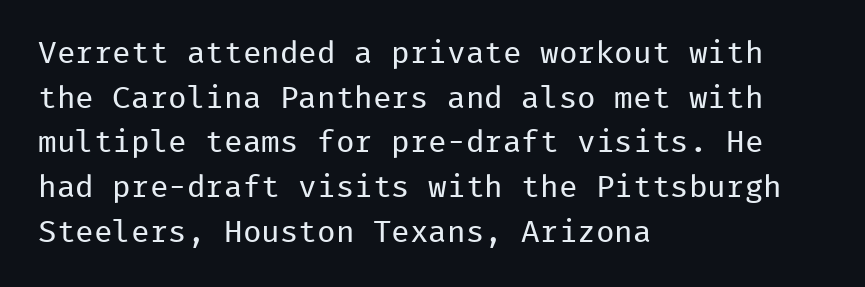
The image shows 31 px regular-weight sans-serif type, upright, monospaced; set left-aligned, normal line spacing (1.44x), normal letter spacing, not underlined; low stroke contrast and a medium x-height.
